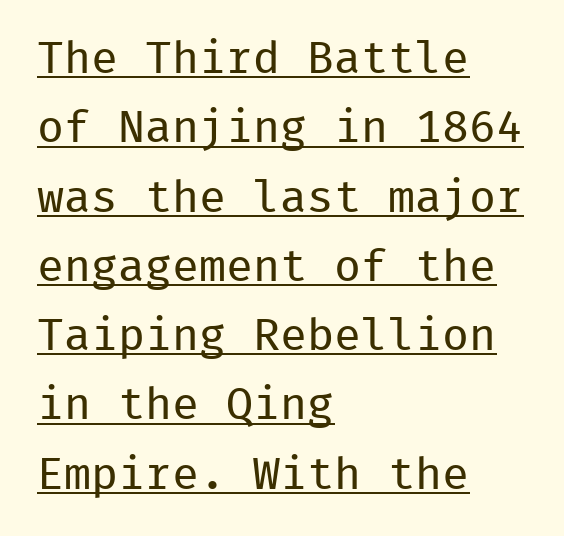
Nothing unusual about the tracking: characters are spaced as the font intends. Designer's note — italics off, roman on. Regular leading. The passage shown is typeset with a sans-serif family. Somebody hit Ctrl+U on this one — the words are underlined. The text block is weighted toward the left margin, trailing off unevenly rightward.
